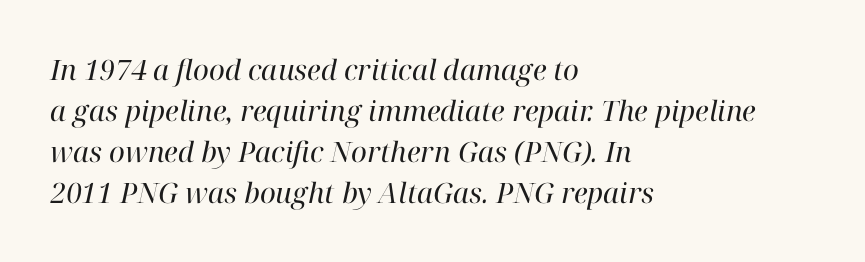
What's the leading like? Ordinary, nothing unusual. This is serif lettering, the kind often seen in printed books. The passage shown leans; its letterforms are oblique. Spacing between characters is what you'd get straight out of the box.
